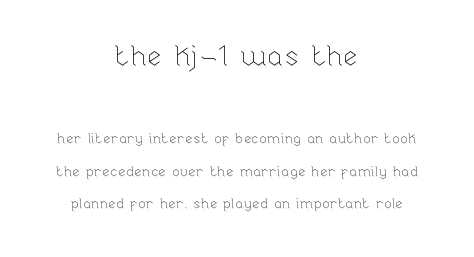
Q: Is the text bold? A: No.
Q: Is the text italic (slanted)? A: No, it is upright.
Q: Is the text underlined? A: No.
Q: How is the paragraph aligned? A: Centered.
Q: Is the spacing between letters normal or unusually wide? A: Normal.
Q: Is the spacing between lines tight, normal or loose? A: Loose.
Q: Which block of text is set in a larger size, the first (top) or the second (bottom)? A: The first (top) one.
Q: Width (condensed, normal, or wide)? A: Normal.
Q: Stroke contrast? A: Low.
Q: x-height? A: Medium.
Q: Monospaced? A: No.
